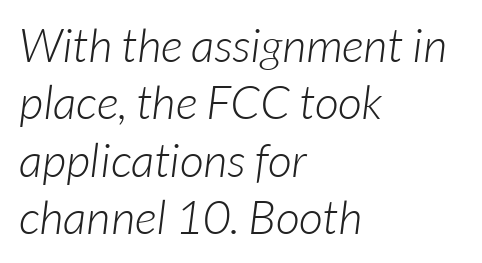
Q: Is the text bold? A: No.
Q: Is the typeface a serif or a sans-serif typeface? A: Sans-serif.
Q: Is the text underlined? A: No.
Q: How is the paragraph aligned? A: Left-aligned.
Q: Is the spacing between letters normal or unusually wide? A: Normal.
Q: Width (condensed, normal, or wide)? A: Normal.
Q: Stroke contrast? A: Low.
Q: x-height? A: Medium.
Q: Monospaced? A: No.
